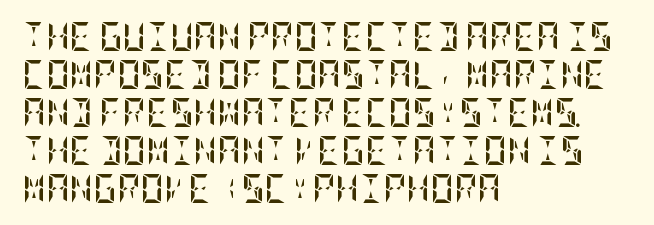
{"italic": "no", "bold": "yes", "weight": "semibold", "width": "condensed", "stroke_contrast": "low", "x_height": "large", "underline": "no", "align": "left", "line_spacing": "normal", "line_spacing_ratio": 1.31, "letter_spacing": "normal", "letter_spacing_em": 0.0, "glyph_px": 29}
